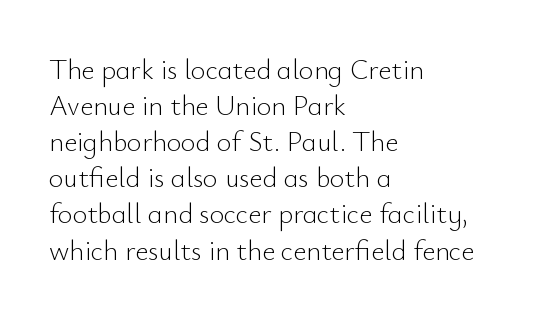
The image shows 28 px light sans-serif type, upright; set left-aligned, normal line spacing (1.29x), normal letter spacing, not underlined; low stroke contrast and a small x-height.
